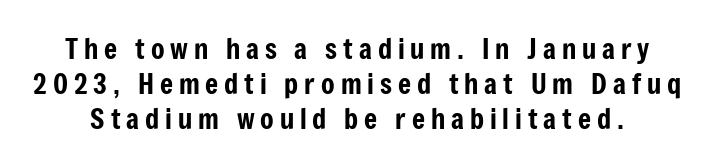
Q: Is the text italic (slanted)? A: No, it is upright.
Q: Is the typeface a serif or a sans-serif typeface? A: Sans-serif.
Q: Is the text underlined? A: No.
Q: Is the spacing between letters normal or unusually wide? A: Unusually wide.
Q: Is the spacing between lines tight, normal or loose? A: Normal.
Q: Width (condensed, normal, or wide)? A: Condensed.
Q: Stroke contrast? A: Low.
Q: x-height? A: Medium.
Q: Monospaced? A: No.
